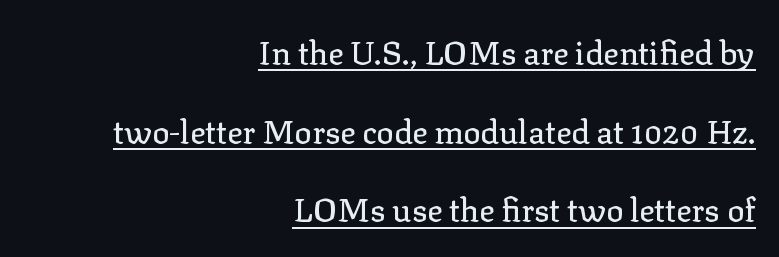
{"serif": "yes", "italic": "no", "width": "normal", "stroke_contrast": "low", "x_height": "medium", "monospaced": "no", "underline": "yes", "align": "right", "line_spacing": "loose", "line_spacing_ratio": 2.46, "letter_spacing": "normal", "letter_spacing_em": 0.0, "glyph_px": 32}
